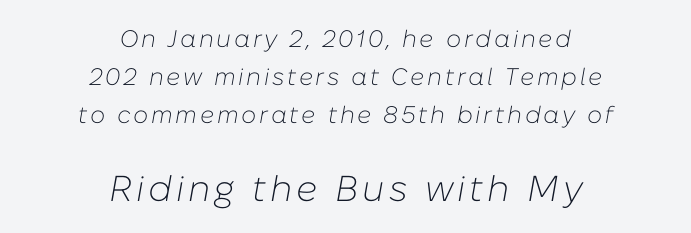
{"italic": "yes", "lean": "right", "slant_degrees": 10, "bold": "no", "weight": "light", "width": "normal", "stroke_contrast": "low", "x_height": "medium", "monospaced": "no", "underline": "no", "align": "center", "line_spacing": "normal", "line_spacing_ratio": 1.58, "larger_block": "second", "size_ratio": 1.5, "glyph_px": 36}
